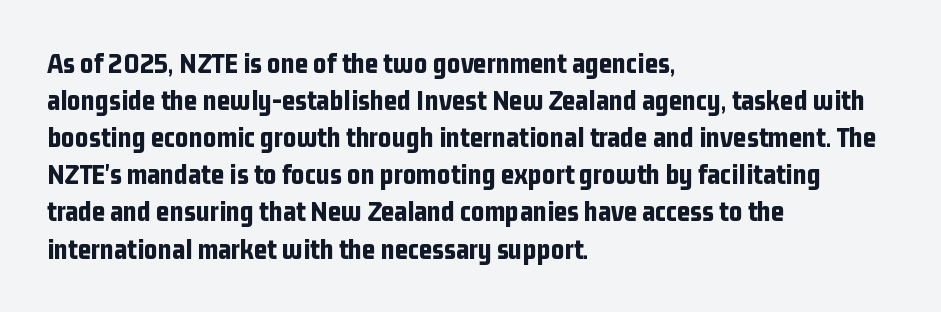
{"serif": "no", "italic": "no", "bold": "yes", "weight": "bold", "width": "condensed", "stroke_contrast": "low", "x_height": "medium", "monospaced": "no", "underline": "no", "align": "left", "line_spacing": "normal", "line_spacing_ratio": 1.28, "letter_spacing": "normal", "letter_spacing_em": 0.0, "glyph_px": 29}
